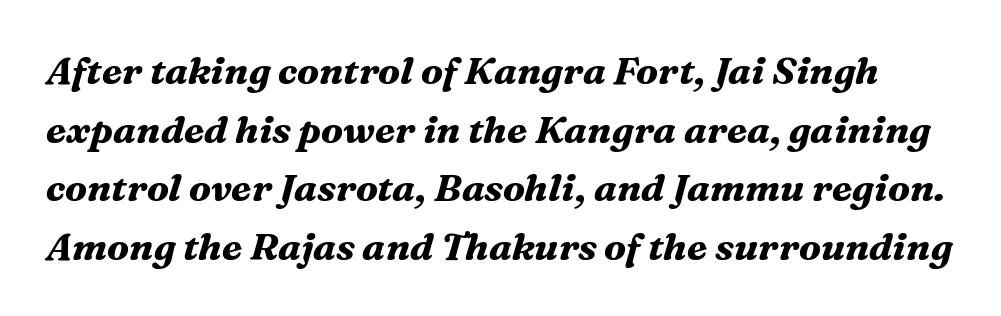
Normally led — the rows are evenly, conventionally spaced. When letters slant like this, we call the style italic. No extra tracking has been applied to these lines. Chunky letters — that's bold for sure.
